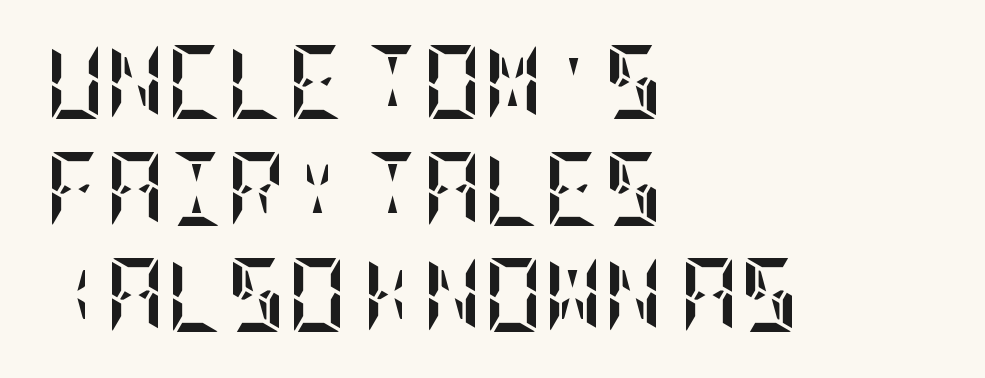
{"italic": "no", "bold": "yes", "weight": "semibold", "width": "condensed", "stroke_contrast": "low", "x_height": "large", "underline": "no", "align": "left", "line_spacing": "normal", "line_spacing_ratio": 1.44, "letter_spacing": "normal", "letter_spacing_em": 0.0, "glyph_px": 74}
